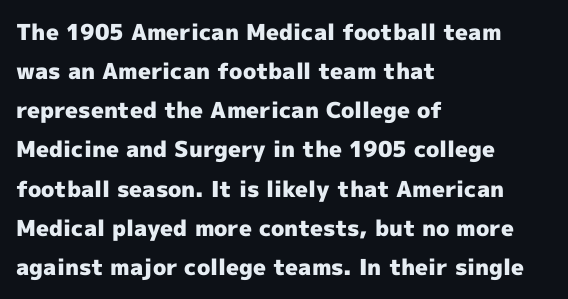
Q: Is the text bold? A: Yes.
Q: Is the text italic (slanted)? A: No, it is upright.
Q: Is the text underlined? A: No.
Q: How is the paragraph aligned? A: Left-aligned.
Q: Is the spacing between letters normal or unusually wide? A: Normal.
